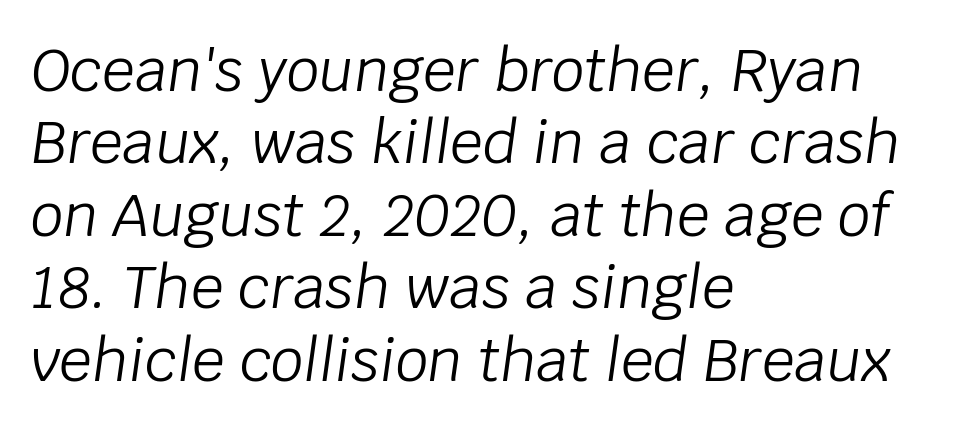
Q: Is the text bold? A: No.
Q: Is the text italic (slanted)? A: Yes, it leans right by about 8 degrees.
Q: Is the text underlined? A: No.
Q: How is the paragraph aligned? A: Left-aligned.
Q: Is the spacing between letters normal or unusually wide? A: Normal.
Q: Is the spacing between lines tight, normal or loose? A: Normal.
Q: Width (condensed, normal, or wide)? A: Normal.
Q: Stroke contrast? A: Low.
Q: x-height? A: Large.
Q: Monospaced? A: No.
